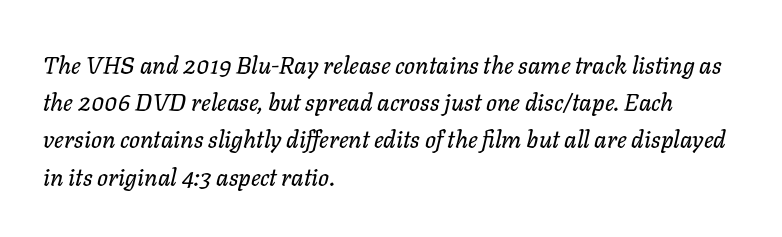
{"italic": "yes", "lean": "right", "slant_degrees": 11, "underline": "no", "align": "left", "line_spacing": "normal", "line_spacing_ratio": 1.55, "letter_spacing": "normal", "letter_spacing_em": 0.0, "glyph_px": 24}
